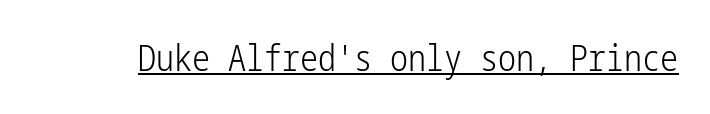
Q: Is the text bold? A: No.
Q: Is the text italic (slanted)? A: No, it is upright.
Q: Is the typeface a serif or a sans-serif typeface? A: Sans-serif.
Q: Is the text underlined? A: Yes.
Q: Is the spacing between letters normal or unusually wide? A: Normal.
Q: Width (condensed, normal, or wide)? A: Condensed.
Q: Stroke contrast? A: Low.
Q: x-height? A: Medium.
